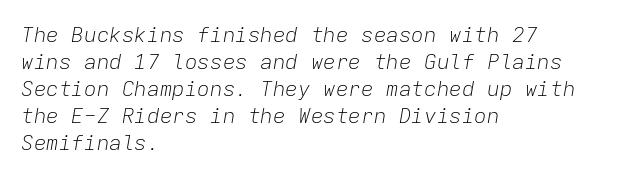
Q: Is the text bold? A: No.
Q: Is the text italic (slanted)? A: Yes, it leans right by about 9 degrees.
Q: Is the text underlined? A: No.
Q: How is the paragraph aligned? A: Left-aligned.
Q: Is the spacing between letters normal or unusually wide? A: Normal.
Q: Is the spacing between lines tight, normal or loose? A: Normal.
